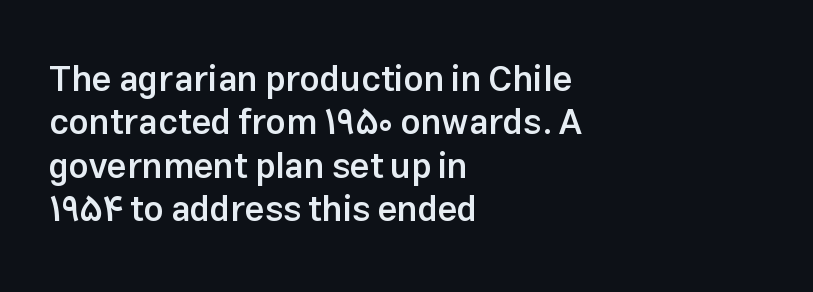
Q: Is the text bold? A: Semi-bold.
Q: Is the text italic (slanted)? A: No, it is upright.
Q: Is the typeface a serif or a sans-serif typeface? A: Sans-serif.
Q: Is the text underlined? A: No.
Q: How is the paragraph aligned? A: Left-aligned.
Q: Is the spacing between letters normal or unusually wide? A: Normal.
Q: Width (condensed, normal, or wide)? A: Normal.
Q: Stroke contrast? A: Low.
Q: x-height? A: Medium.
Q: Monospaced? A: No.
